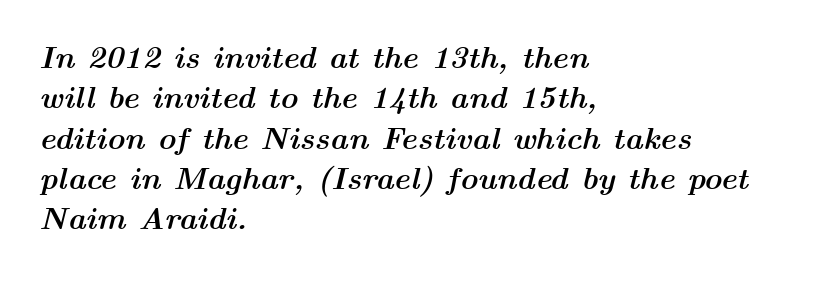
{"italic": "yes", "lean": "right", "slant_degrees": 14, "bold": "yes", "weight": "semibold", "width": "wide", "stroke_contrast": "medium", "x_height": "medium", "monospaced": "no", "underline": "no", "align": "left", "line_spacing": "normal", "line_spacing_ratio": 1.3, "letter_spacing": "normal", "letter_spacing_em": 0.0, "glyph_px": 31}
